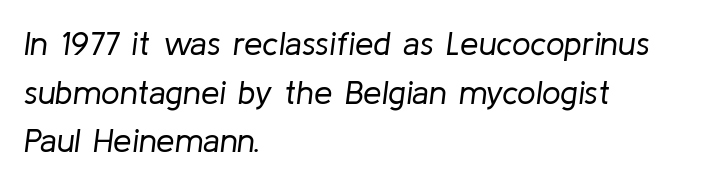
{"italic": "yes", "lean": "right", "slant_degrees": 8, "bold": "no", "weight": "regular", "width": "normal", "stroke_contrast": "low", "x_height": "medium", "monospaced": "no", "underline": "no", "align": "left", "line_spacing": "normal", "line_spacing_ratio": 1.47, "letter_spacing": "normal", "letter_spacing_em": 0.0, "glyph_px": 33}
